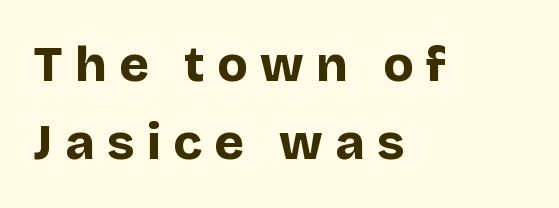
Q: Is the text bold? A: Yes.
Q: Is the text italic (slanted)? A: No, it is upright.
Q: Is the typeface a serif or a sans-serif typeface? A: Sans-serif.
Q: Is the text underlined? A: No.
Q: How is the paragraph aligned? A: Left-aligned.
Q: Is the spacing between letters normal or unusually wide? A: Unusually wide.
Q: Is the spacing between lines tight, normal or loose? A: Normal.
Q: Width (condensed, normal, or wide)? A: Normal.
Q: Stroke contrast? A: Low.
Q: x-height? A: Large.
Q: Monospaced? A: No.
